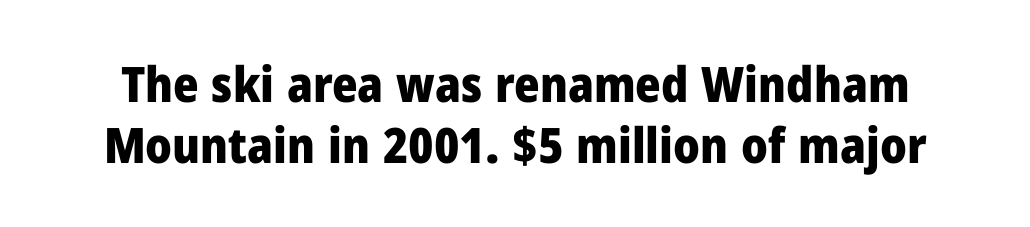
The image shows 49 px heavy sans-serif type, upright; set line spacing 1.24x, normal letter spacing, not underlined; low stroke contrast and a medium x-height.
